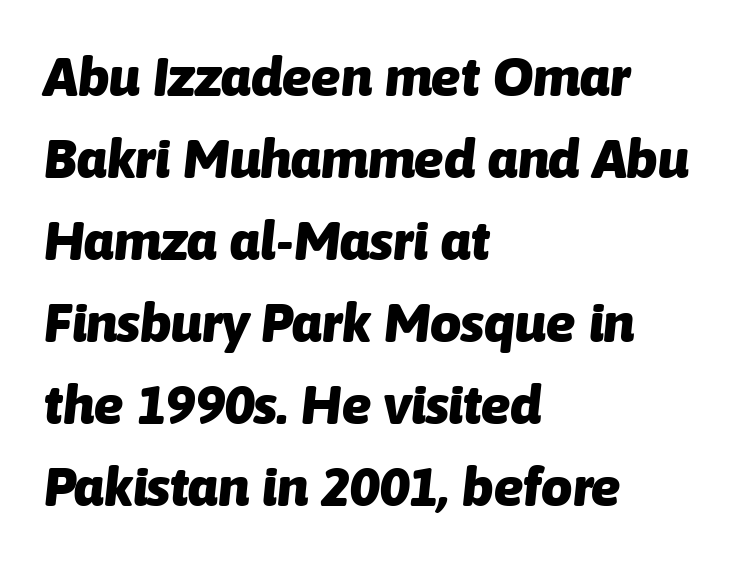
The image shows 55 px heavy type, italic (leaning right); set left-aligned, normal line spacing (1.49x), normal letter spacing, not underlined; low stroke contrast and a medium x-height.
